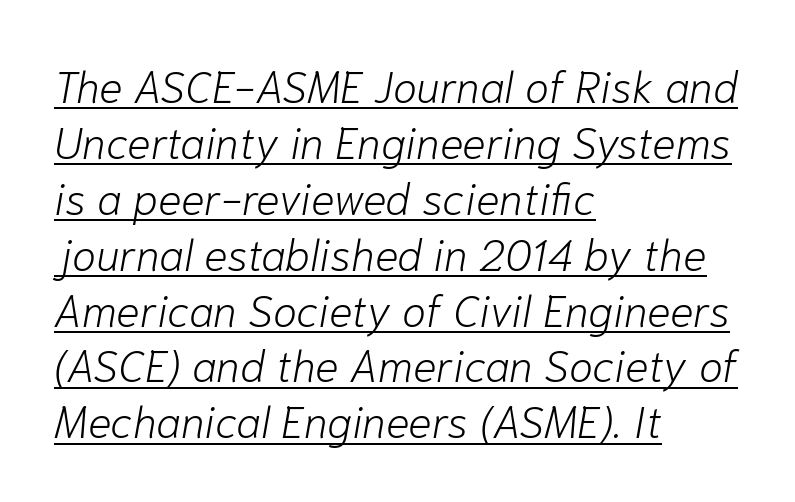
{"italic": "yes", "lean": "right", "slant_degrees": 10, "bold": "no", "weight": "light", "width": "normal", "stroke_contrast": "low", "x_height": "medium", "monospaced": "no", "underline": "yes", "align": "left", "line_spacing": "normal", "line_spacing_ratio": 1.27, "letter_spacing": "normal", "letter_spacing_em": 0.0, "glyph_px": 44}
